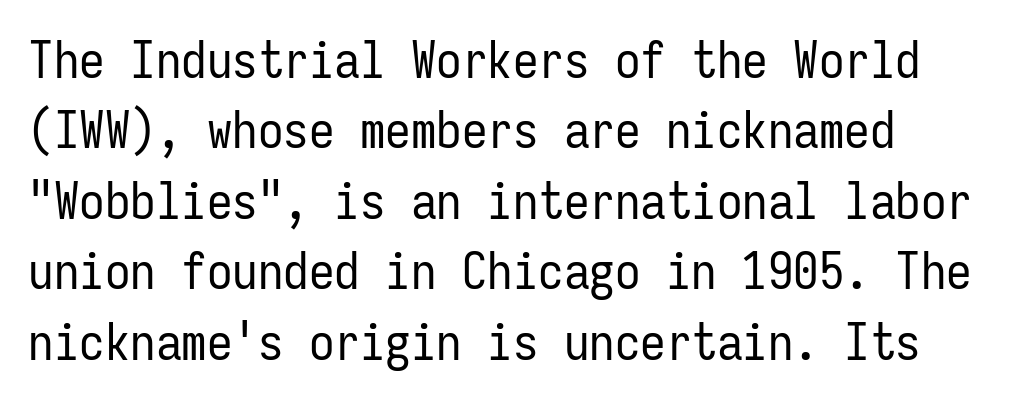
The image shows 51 px regular-weight, condensed sans-serif type, upright, monospaced; set left-aligned, normal line spacing (1.38x), normal letter spacing, not underlined; low stroke contrast and a medium x-height.
